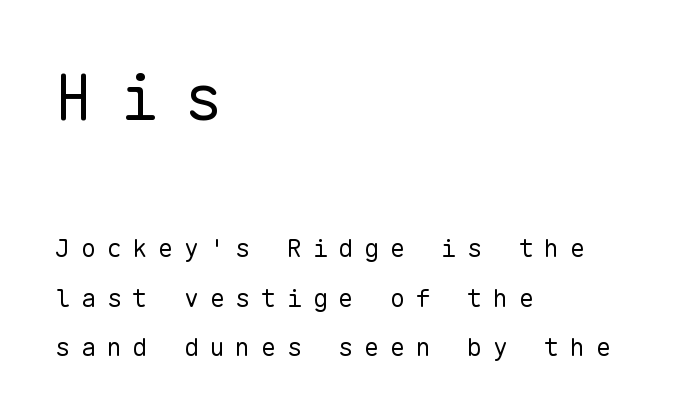
{"serif": "no", "italic": "no", "bold": "no", "weight": "regular", "width": "normal", "stroke_contrast": "low", "x_height": "medium", "monospaced": "yes", "underline": "no", "align": "left", "line_spacing": "loose", "line_spacing_ratio": 1.99, "letter_spacing": "wide", "letter_spacing_em": 0.43, "larger_block": "first", "size_ratio": 2.52, "glyph_px": 63}
